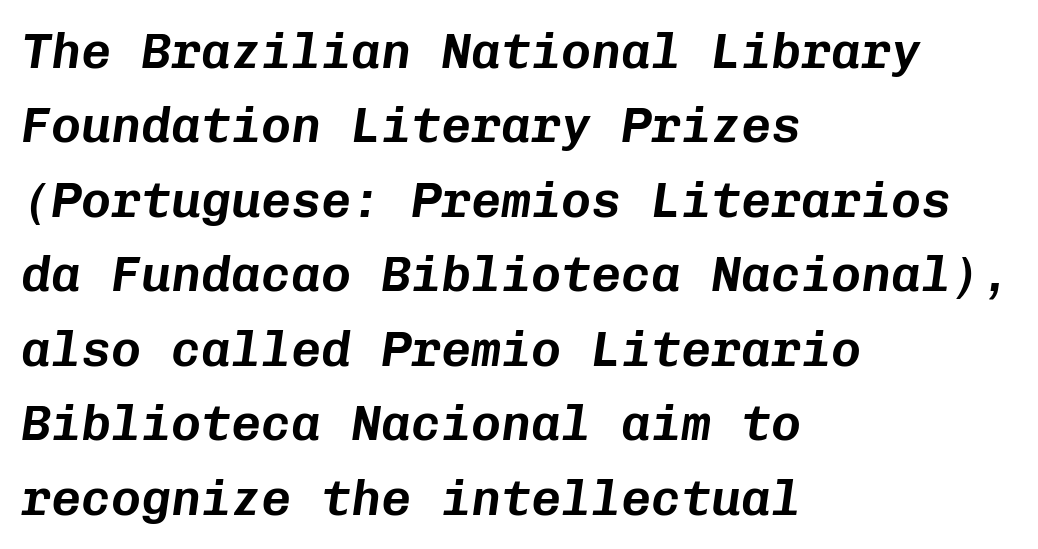
There is no visible air inserted between adjacent glyphs. Do the characters align in a grid? Yes, the font is monospaced. The space directly below the letters is spotless. Every character sits at an angle, as italics do. In CSS terms this would be text-align: left. The line-height multiplier appears to be the usual default.
